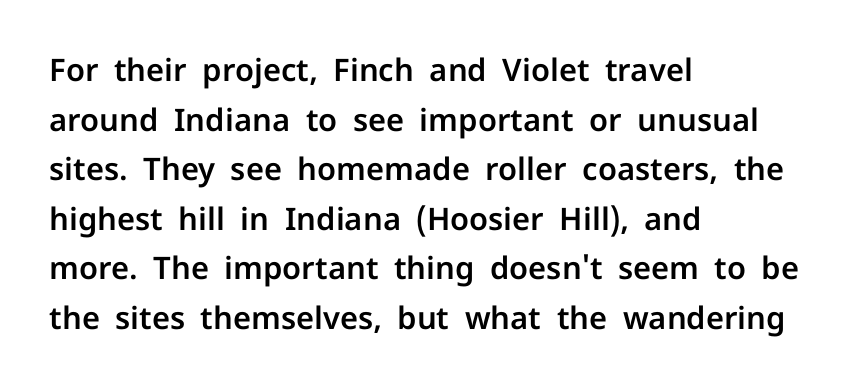
Q: Is the text italic (slanted)? A: No, it is upright.
Q: Is the typeface a serif or a sans-serif typeface? A: Sans-serif.
Q: Is the text underlined? A: No.
Q: How is the paragraph aligned? A: Left-aligned.
Q: Is the spacing between letters normal or unusually wide? A: Normal.
Q: Is the spacing between lines tight, normal or loose? A: Normal.
Q: Width (condensed, normal, or wide)? A: Normal.
Q: Stroke contrast? A: Low.
Q: x-height? A: Medium.
Q: Monospaced? A: No.
